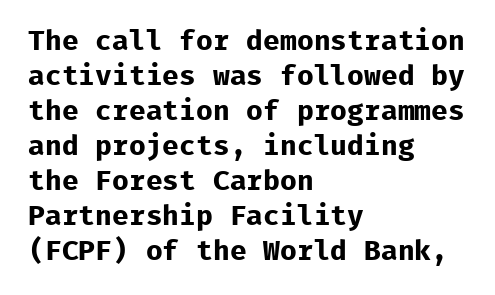
The image shows 28 px bold sans-serif type, upright, monospaced; set left-aligned, normal line spacing (1.25x), normal letter spacing, not underlined; low stroke contrast and a medium x-height.
